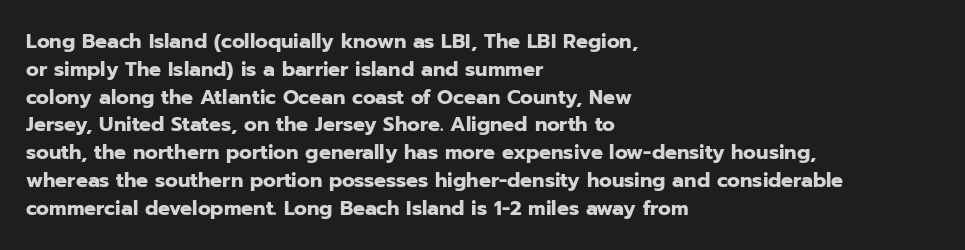
Is there any slant? The stems are plumb. Notice how thick the strokes are: this is what a full bold looks like. The vertical gap from one line to the next is medium. Leftover space on each line is placed entirely after the last word. The zone under the glyphs is completely vacant.
